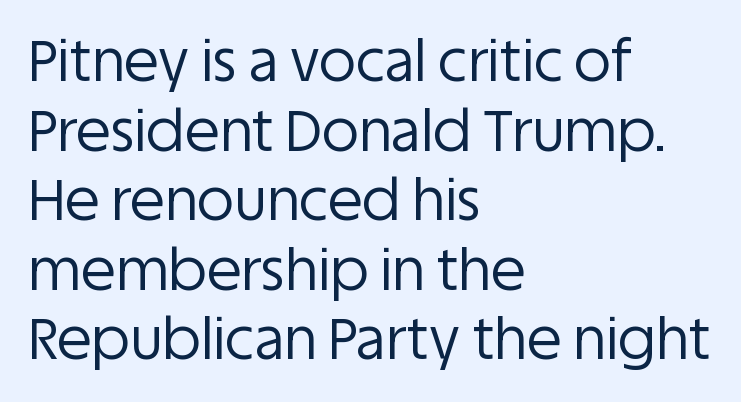
{"serif": "no", "italic": "no", "bold": "no", "weight": "regular", "width": "normal", "stroke_contrast": "low", "x_height": "large", "monospaced": "no", "underline": "no", "align": "left", "line_spacing_ratio": 1.22, "letter_spacing": "normal", "letter_spacing_em": 0.0, "glyph_px": 57}
